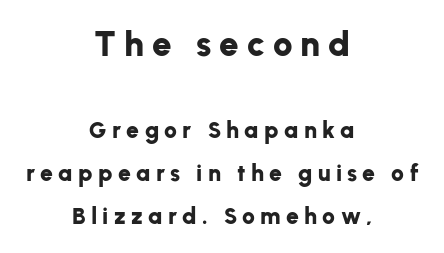
{"serif": "no", "italic": "no", "bold": "yes", "weight": "bold", "width": "normal", "stroke_contrast": "low", "x_height": "medium", "monospaced": "no", "underline": "no", "align": "center", "line_spacing_ratio": 1.88, "letter_spacing": "wide", "letter_spacing_em": 0.23, "larger_block": "first", "size_ratio": 1.52, "glyph_px": 35}
